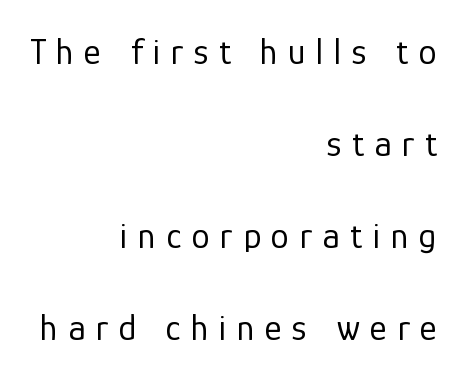
Q: Is the text bold? A: No.
Q: Is the text italic (slanted)? A: No, it is upright.
Q: Is the typeface a serif or a sans-serif typeface? A: Sans-serif.
Q: Is the text underlined? A: No.
Q: How is the paragraph aligned? A: Right-aligned.
Q: Is the spacing between letters normal or unusually wide? A: Unusually wide.
Q: Is the spacing between lines tight, normal or loose? A: Loose.
Q: Width (condensed, normal, or wide)? A: Normal.
Q: Stroke contrast? A: Low.
Q: x-height? A: Medium.
Q: Monospaced? A: No.
